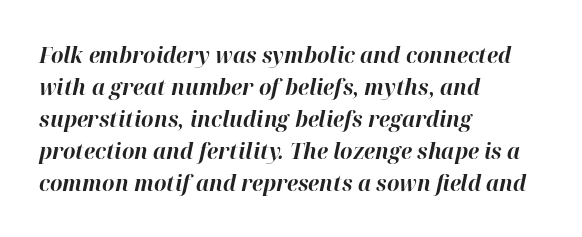
{"italic": "yes", "lean": "right", "slant_degrees": 12, "bold": "yes", "underline": "no", "align": "left", "line_spacing": "normal", "line_spacing_ratio": 1.45, "letter_spacing": "normal", "letter_spacing_em": 0.0, "glyph_px": 22}
